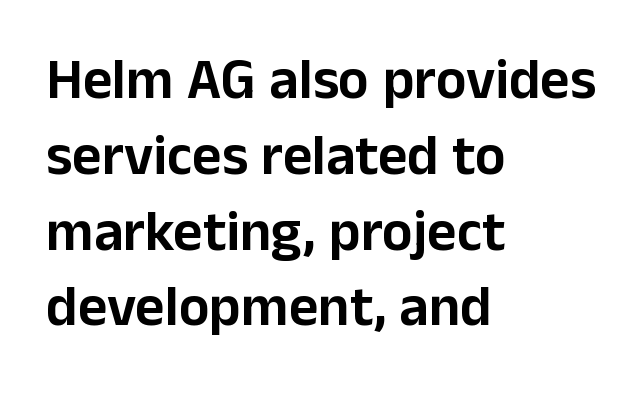
Tracking value appears to be zero — textbook default spacing. If you drew a line through each stem, it would be perfectly vertical. Glance below the letters and you will spot only blank space. A typesetter would call this leading conventional body-copy spacing. Leftover space on each line is placed entirely after the last word.
